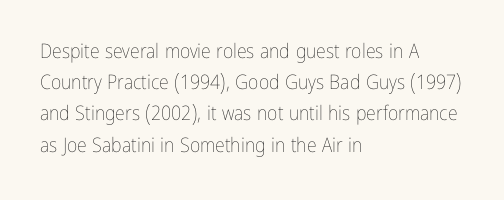
{"italic": "no", "bold": "no", "underline": "no", "align": "left", "line_spacing": "normal", "line_spacing_ratio": 1.56, "letter_spacing": "normal", "letter_spacing_em": 0.0, "glyph_px": 20}
